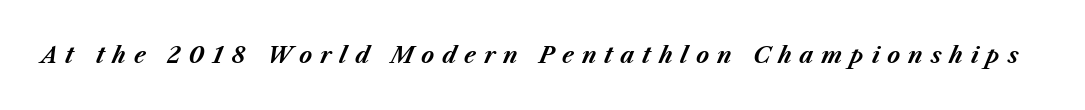
Q: Is the text bold? A: Yes.
Q: Is the text italic (slanted)? A: Yes, it leans right by about 23 degrees.
Q: Is the text underlined? A: No.
Q: Is the spacing between letters normal or unusually wide? A: Unusually wide.
